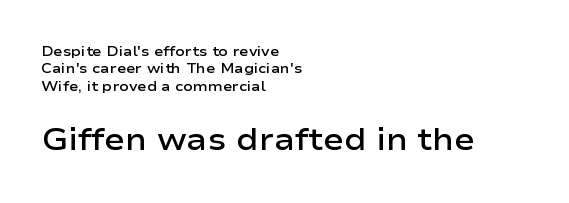
{"serif": "no", "italic": "no", "bold": "semi", "weight": "semibold", "width": "wide", "stroke_contrast": "low", "x_height": "medium", "monospaced": "no", "underline": "no", "align": "left", "line_spacing": "normal", "line_spacing_ratio": 1.25, "letter_spacing": "normal", "letter_spacing_em": 0.0, "larger_block": "second", "size_ratio": 2.21, "glyph_px": 31}
